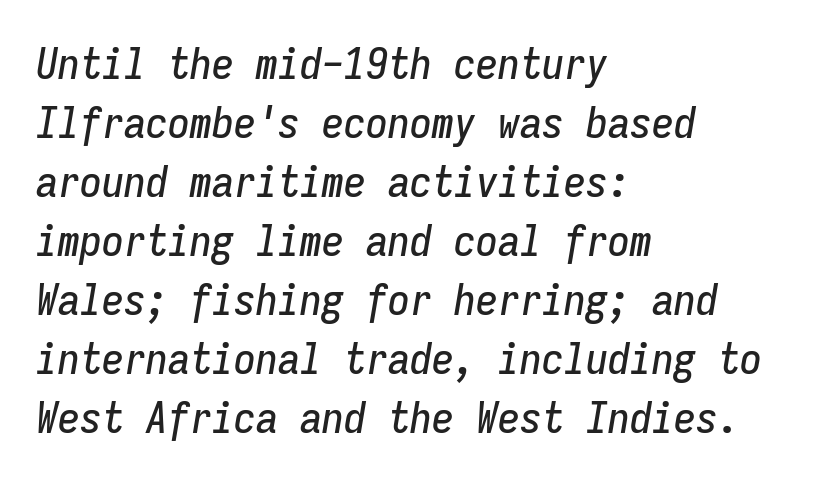
This sample uses an oblique cut, with every glyph tilted off the vertical. You could count columns in this text — the font is strictly monospaced. Leftover space on each line is placed entirely after the last word. Quick note: interline space is typical. Has an underline been added? It has not. Nothing unusual about the tracking: characters are spaced as the font intends.
